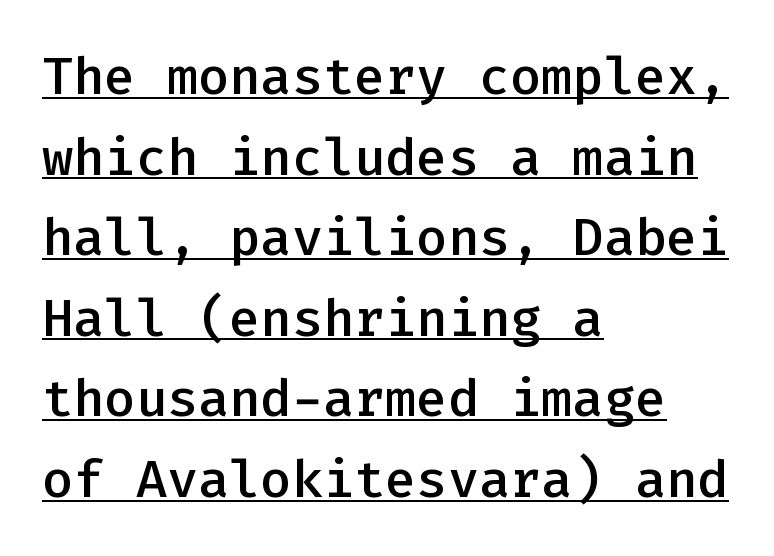
The image shows 52 px semibold sans-serif type, upright, monospaced; set left-aligned, normal line spacing (1.55x), normal letter spacing, underlined; low stroke contrast and a medium x-height.
